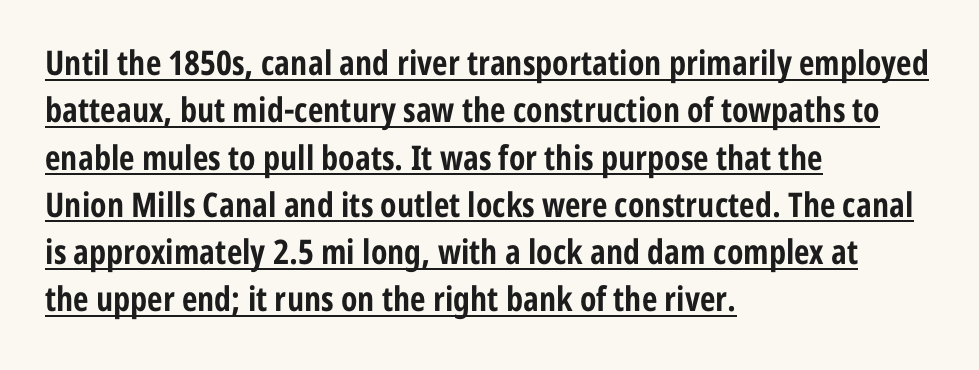
Q: Is the text bold? A: Yes.
Q: Is the text italic (slanted)? A: No, it is upright.
Q: Is the typeface a serif or a sans-serif typeface? A: Sans-serif.
Q: Is the text underlined? A: Yes.
Q: How is the paragraph aligned? A: Left-aligned.
Q: Is the spacing between letters normal or unusually wide? A: Normal.
Q: Is the spacing between lines tight, normal or loose? A: Normal.
Q: Width (condensed, normal, or wide)? A: Condensed.
Q: Stroke contrast? A: Low.
Q: x-height? A: Medium.
Q: Monospaced? A: No.
